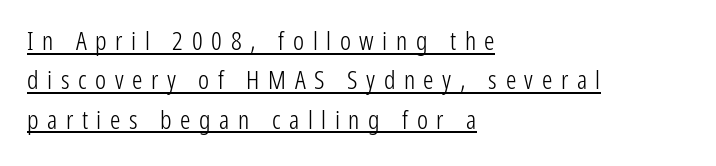
The image shows 26 px text type, upright; set left-aligned, normal line spacing (1.51x), unusually wide letter spacing (+0.33 em), underlined.
